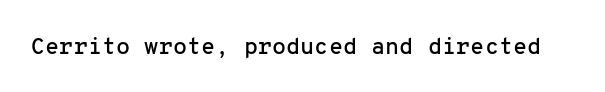
The image shows 23 px text type, upright; set normal letter spacing, not underlined.
